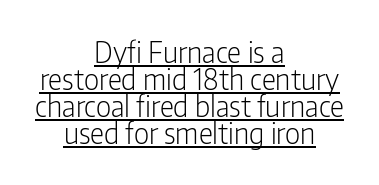
Q: Is the text bold? A: No.
Q: Is the text italic (slanted)? A: No, it is upright.
Q: Is the typeface a serif or a sans-serif typeface? A: Sans-serif.
Q: Is the text underlined? A: Yes.
Q: How is the paragraph aligned? A: Centered.
Q: Is the spacing between letters normal or unusually wide? A: Normal.
Q: Is the spacing between lines tight, normal or loose? A: Tight.
Q: Width (condensed, normal, or wide)? A: Condensed.
Q: Stroke contrast? A: Low.
Q: x-height? A: Medium.
Q: Monospaced? A: No.
